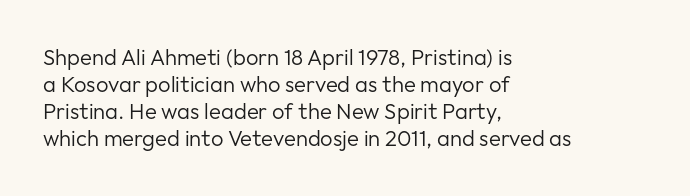
{"italic": "no", "bold": "no", "underline": "no", "align": "left", "line_spacing_ratio": 1.23, "letter_spacing": "normal", "letter_spacing_em": 0.0, "glyph_px": 22}
